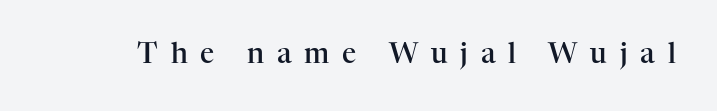
The image shows 28 px semibold serif type, upright; set unusually wide letter spacing (+0.46 em), not underlined; high stroke contrast and a medium x-height.
